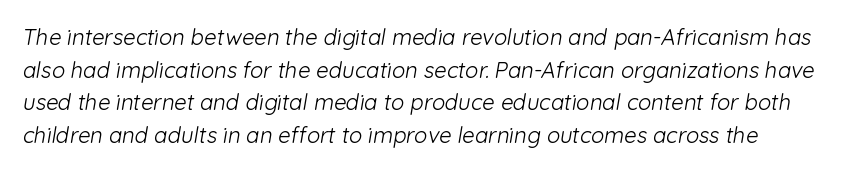
{"bold": "no", "underline": "no", "line_spacing": "normal", "line_spacing_ratio": 1.48, "letter_spacing": "normal", "letter_spacing_em": 0.0, "glyph_px": 22}
